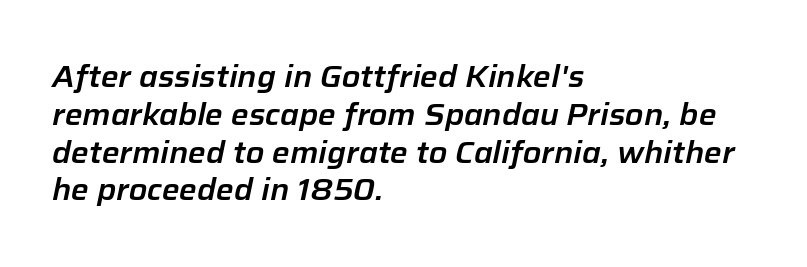
{"italic": "yes", "lean": "right", "slant_degrees": 12, "width": "normal", "stroke_contrast": "low", "x_height": "medium", "monospaced": "no", "underline": "no", "align": "left", "line_spacing": "normal", "line_spacing_ratio": 1.26, "letter_spacing": "normal", "letter_spacing_em": 0.0, "glyph_px": 30}
